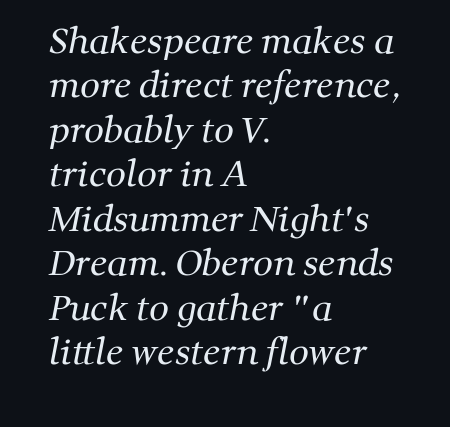
{"serif": "yes", "bold": "no", "weight": "regular", "width": "normal", "stroke_contrast": "medium", "x_height": "medium", "monospaced": "no", "underline": "no", "align": "left", "line_spacing": "normal", "line_spacing_ratio": 1.27, "letter_spacing": "normal", "letter_spacing_em": 0.0, "glyph_px": 35}
